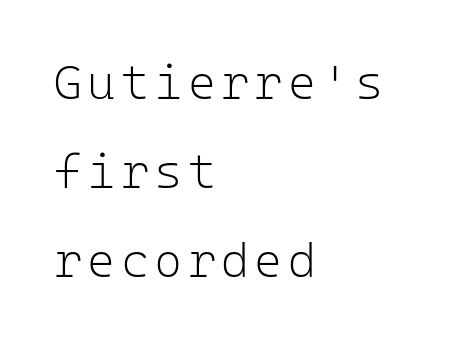
The foot of each line stays bare and open. Monospaced: the letters line up in strict vertical columns. I'd call this a sans setting — the letters go barefoot. The specimen reads as upright at a glance. Every row of glyphs begins at an identical x-position on the left.
